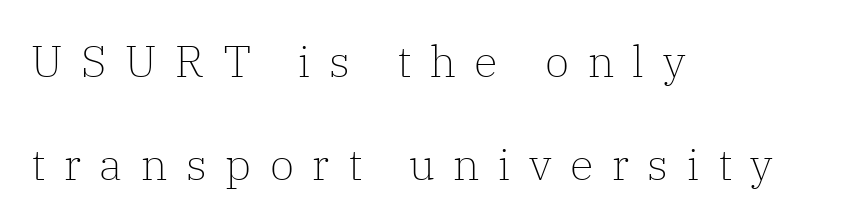
{"serif": "yes", "italic": "no", "bold": "no", "weight": "light", "width": "normal", "stroke_contrast": "low", "x_height": "medium", "monospaced": "no", "underline": "no", "align": "left", "line_spacing": "loose", "line_spacing_ratio": 2.33, "letter_spacing": "wide", "letter_spacing_em": 0.42, "glyph_px": 44}
